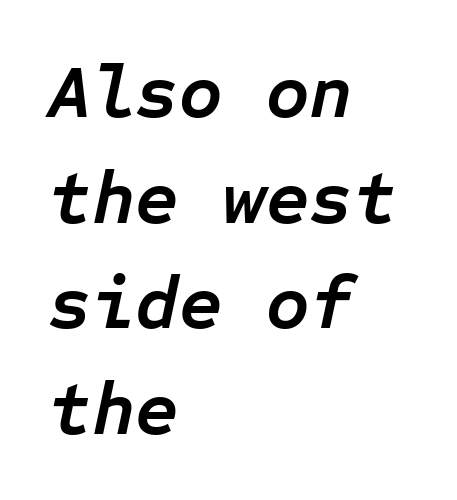
Line spacing here is normal. The letters are slanted; this is an italic face. Every row of glyphs begins at an identical x-position on the left. Underlining? Definitely not there. The passage shown has conventional tracking throughout. You could count columns in this text — the font is strictly monospaced.
